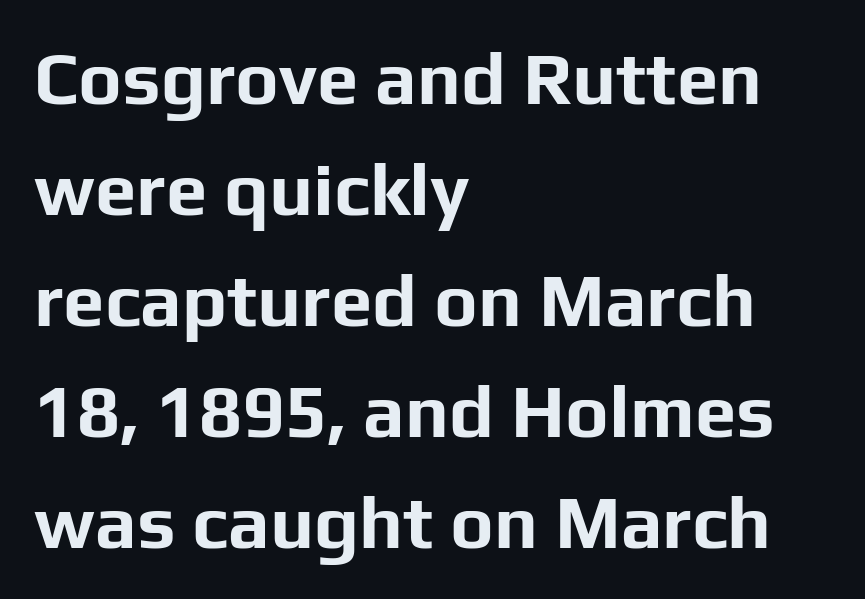
{"serif": "no", "italic": "no", "bold": "yes", "weight": "bold", "width": "normal", "stroke_contrast": "low", "x_height": "medium", "monospaced": "no", "underline": "no", "align": "left", "line_spacing": "normal", "line_spacing_ratio": 1.5, "letter_spacing": "normal", "letter_spacing_em": 0.0, "glyph_px": 74}
